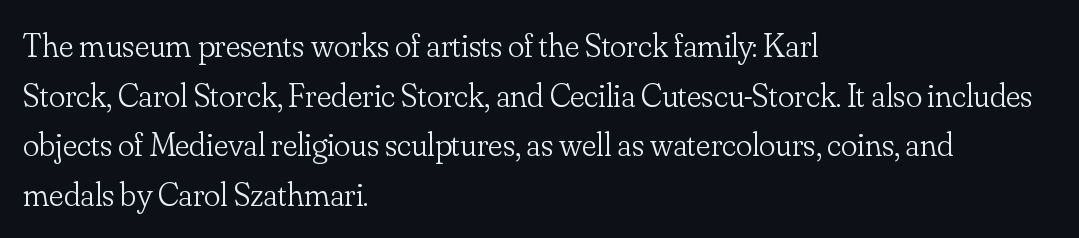
{"serif": "yes", "italic": "no", "bold": "no", "weight": "light", "width": "normal", "stroke_contrast": "low", "x_height": "small", "monospaced": "no", "underline": "no", "align": "left", "line_spacing": "normal", "line_spacing_ratio": 1.46, "letter_spacing": "normal", "letter_spacing_em": 0.0, "glyph_px": 34}
